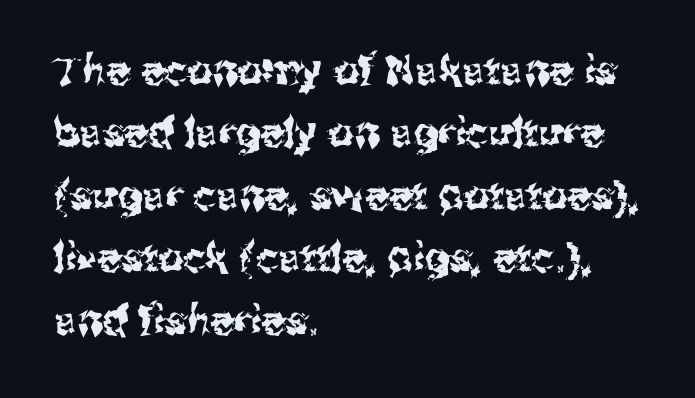
Q: Is the text italic (slanted)? A: No, it is upright.
Q: Is the typeface a serif or a sans-serif typeface? A: Sans-serif.
Q: Is the text underlined? A: No.
Q: How is the paragraph aligned? A: Left-aligned.
Q: Is the spacing between letters normal or unusually wide? A: Normal.
Q: Is the spacing between lines tight, normal or loose? A: Normal.
Q: Width (condensed, normal, or wide)? A: Normal.
Q: Stroke contrast? A: Medium.
Q: x-height? A: Medium.
Q: Monospaced? A: No.
